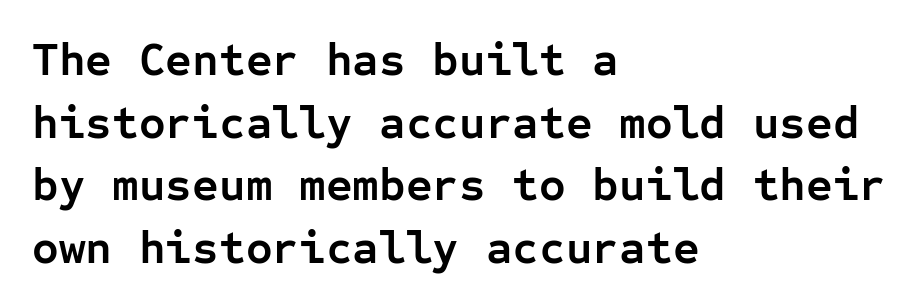
{"serif": "no", "italic": "no", "bold": "yes", "weight": "semibold", "width": "normal", "stroke_contrast": "low", "x_height": "medium", "monospaced": "yes", "underline": "no", "align": "left", "line_spacing": "normal", "line_spacing_ratio": 1.36, "letter_spacing": "normal", "letter_spacing_em": 0.0, "glyph_px": 46}
